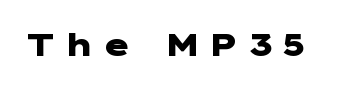
Q: Is the text bold? A: Yes.
Q: Is the text italic (slanted)? A: No, it is upright.
Q: Is the typeface a serif or a sans-serif typeface? A: Sans-serif.
Q: Is the text underlined? A: No.
Q: Is the spacing between letters normal or unusually wide? A: Unusually wide.
Q: Width (condensed, normal, or wide)? A: Wide.
Q: Stroke contrast? A: Low.
Q: x-height? A: Medium.
